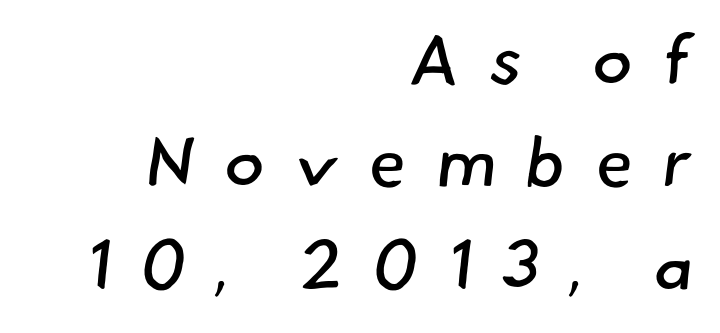
The image shows 69 px regular-weight sans-serif type; set right-aligned, normal line spacing (1.48x), unusually wide letter spacing (+0.42 em), not underlined; low stroke contrast and a small x-height.
